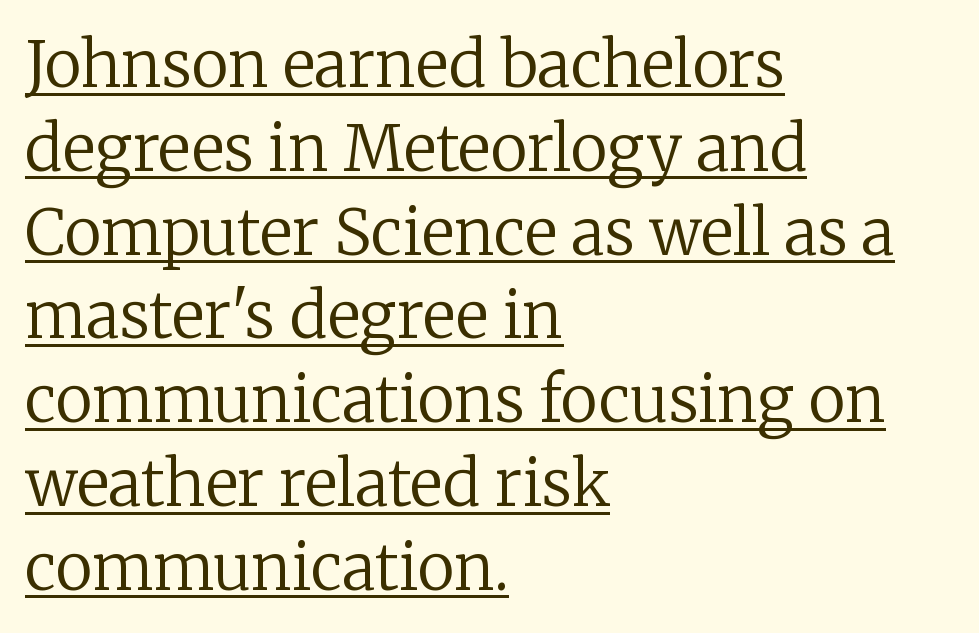
{"serif": "yes", "italic": "no", "bold": "no", "weight": "regular", "width": "normal", "stroke_contrast": "low", "x_height": "medium", "monospaced": "no", "underline": "yes", "align": "left", "line_spacing": "normal", "line_spacing_ratio": 1.33, "letter_spacing": "normal", "letter_spacing_em": 0.0, "glyph_px": 63}
